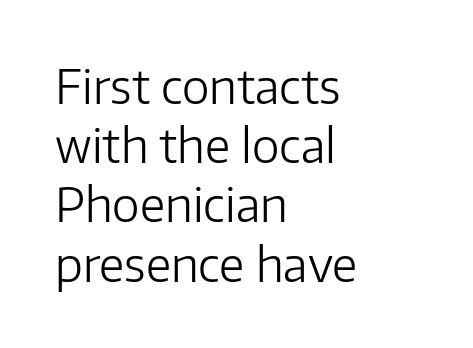
{"serif": "no", "italic": "no", "bold": "no", "weight": "light", "width": "normal", "stroke_contrast": "low", "x_height": "medium", "monospaced": "no", "underline": "no", "align": "left", "line_spacing": "normal", "line_spacing_ratio": 1.26, "letter_spacing": "normal", "letter_spacing_em": 0.0, "glyph_px": 47}
